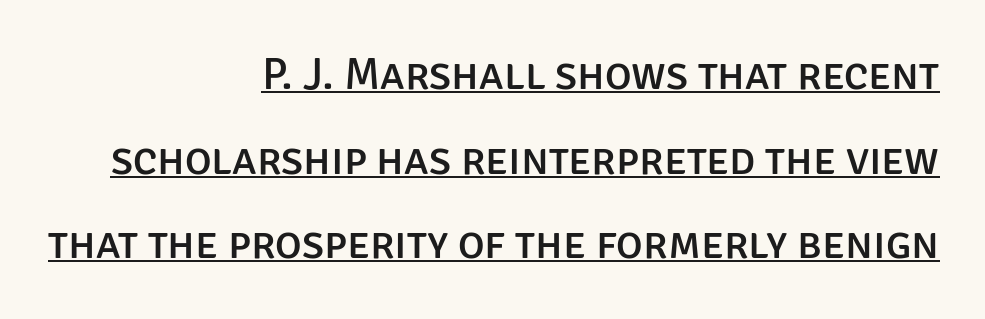
Q: Is the text italic (slanted)? A: No, it is upright.
Q: Is the typeface a serif or a sans-serif typeface? A: Sans-serif.
Q: Is the text underlined? A: Yes.
Q: How is the paragraph aligned? A: Right-aligned.
Q: Is the spacing between letters normal or unusually wide? A: Normal.
Q: Width (condensed, normal, or wide)? A: Normal.
Q: Stroke contrast? A: Low.
Q: x-height? A: Large.
Q: Monospaced? A: No.
